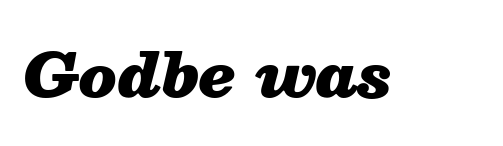
The image shows 59 px heavy type, italic (leaning right); set normal letter spacing, not underlined; medium stroke contrast and a medium x-height.
